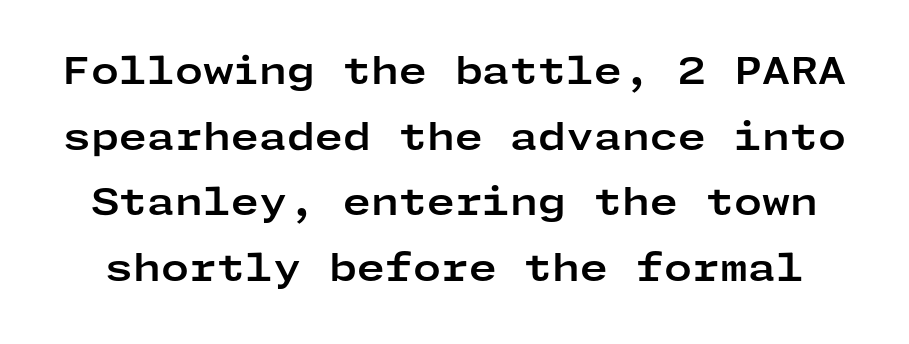
Type style note: lacks serifs. Anything drawn beneath the words? Only blank space. Quick note: not italic, upright. A typesetter would call this zero additional tracking.
